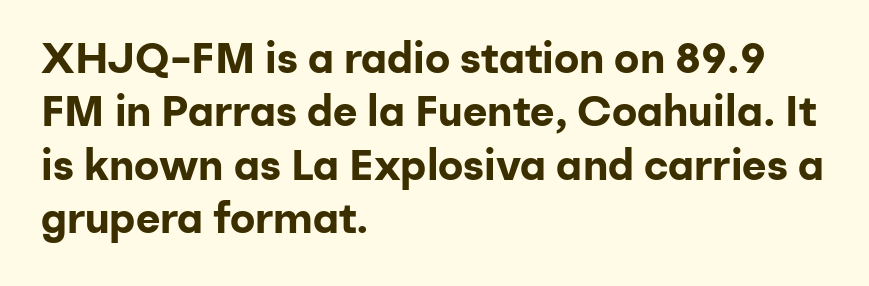
The image shows 42 px bold sans-serif type, upright; set left-aligned, normal line spacing (1.27x), normal letter spacing, not underlined; low stroke contrast and a medium x-height.
